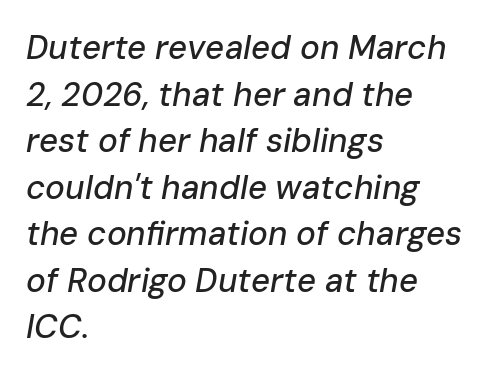
Q: Is the text italic (slanted)? A: Yes, it leans right by about 10 degrees.
Q: Is the text underlined? A: No.
Q: How is the paragraph aligned? A: Left-aligned.
Q: Is the spacing between letters normal or unusually wide? A: Normal.
Q: Is the spacing between lines tight, normal or loose? A: Normal.
Q: Width (condensed, normal, or wide)? A: Normal.
Q: Stroke contrast? A: Low.
Q: x-height? A: Medium.
Q: Monospaced? A: No.
